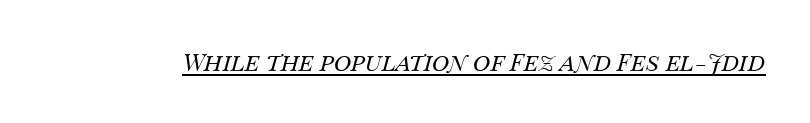
Q: Is the text bold? A: No.
Q: Is the text italic (slanted)? A: Yes, it leans right by about 14 degrees.
Q: Is the text underlined? A: Yes.
Q: Is the spacing between letters normal or unusually wide? A: Normal.
